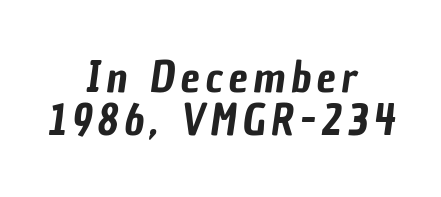
The image shows 43 px condensed sans-serif type; set centered, tight line spacing (0.99x), not underlined; low stroke contrast and a medium x-height.
